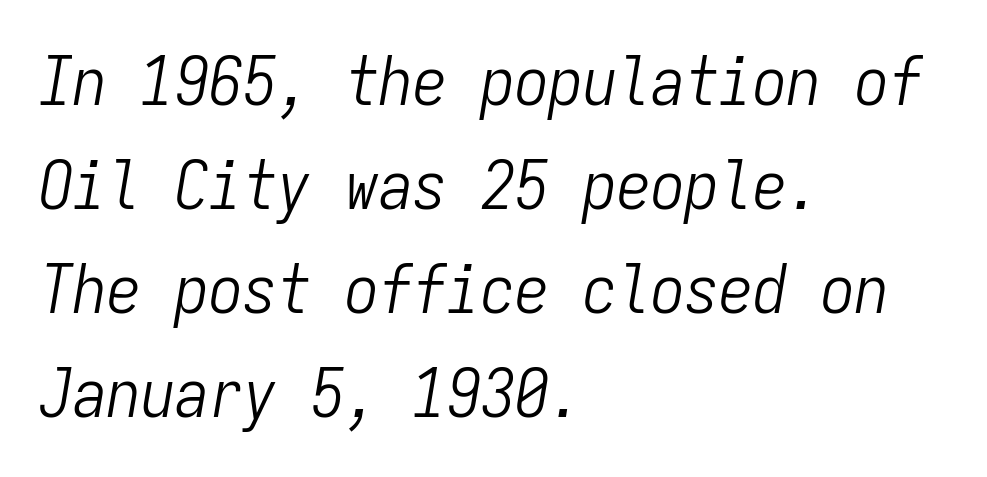
Q: Is the text bold? A: No.
Q: Is the text italic (slanted)? A: Yes, it leans right by about 9 degrees.
Q: Is the text underlined? A: No.
Q: How is the paragraph aligned? A: Left-aligned.
Q: Is the spacing between letters normal or unusually wide? A: Normal.
Q: Is the spacing between lines tight, normal or loose? A: Normal.
Q: Width (condensed, normal, or wide)? A: Condensed.
Q: Stroke contrast? A: Low.
Q: x-height? A: Medium.
Q: Monospaced? A: Yes.
